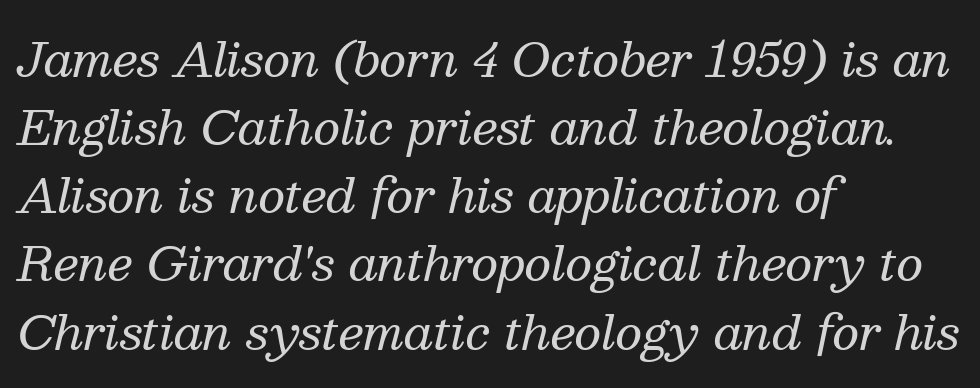
{"serif": "yes", "italic": "yes", "lean": "right", "slant_degrees": 13, "bold": "no", "weight": "regular", "width": "normal", "stroke_contrast": "medium", "x_height": "medium", "monospaced": "no", "underline": "no", "align": "left", "line_spacing": "normal", "line_spacing_ratio": 1.45, "letter_spacing": "normal", "letter_spacing_em": 0.0, "glyph_px": 47}
